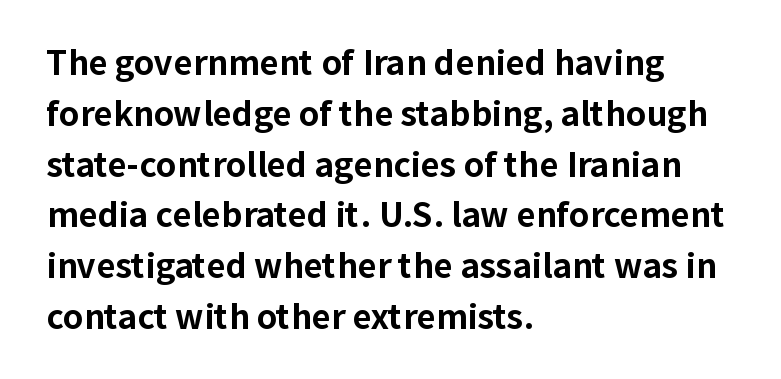
The image shows 33 px bold sans-serif type, upright; set left-aligned, normal line spacing (1.54x), normal letter spacing, not underlined; low stroke contrast and a medium x-height.
